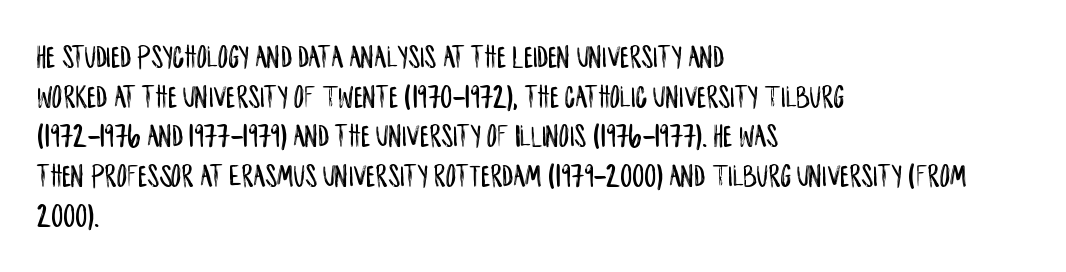
Q: Is the text italic (slanted)? A: No, it is upright.
Q: Is the typeface a serif or a sans-serif typeface? A: Sans-serif.
Q: Is the text underlined? A: No.
Q: How is the paragraph aligned? A: Left-aligned.
Q: Is the spacing between letters normal or unusually wide? A: Normal.
Q: Width (condensed, normal, or wide)? A: Condensed.
Q: Stroke contrast? A: Low.
Q: x-height? A: Large.
Q: Monospaced? A: No.
